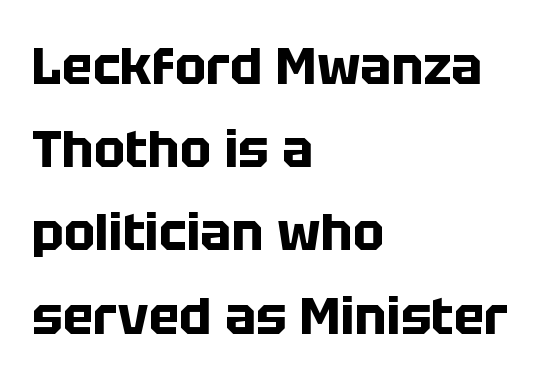
Q: Is the text bold? A: Yes.
Q: Is the text italic (slanted)? A: No, it is upright.
Q: Is the typeface a serif or a sans-serif typeface? A: Sans-serif.
Q: Is the text underlined? A: No.
Q: How is the paragraph aligned? A: Left-aligned.
Q: Is the spacing between letters normal or unusually wide? A: Normal.
Q: Is the spacing between lines tight, normal or loose? A: Normal.
Q: Width (condensed, normal, or wide)? A: Normal.
Q: Stroke contrast? A: Low.
Q: x-height? A: Large.
Q: Monospaced? A: No.
